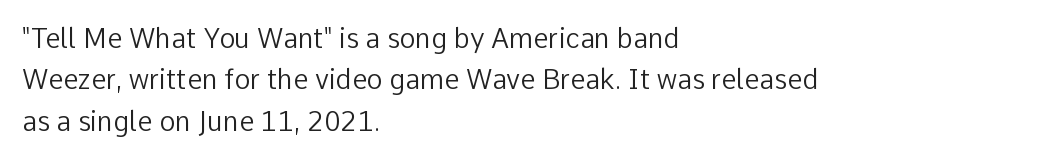
Q: Is the text bold? A: No.
Q: Is the text italic (slanted)? A: No, it is upright.
Q: Is the text underlined? A: No.
Q: How is the paragraph aligned? A: Left-aligned.
Q: Is the spacing between letters normal or unusually wide? A: Normal.
Q: Is the spacing between lines tight, normal or loose? A: Normal.
